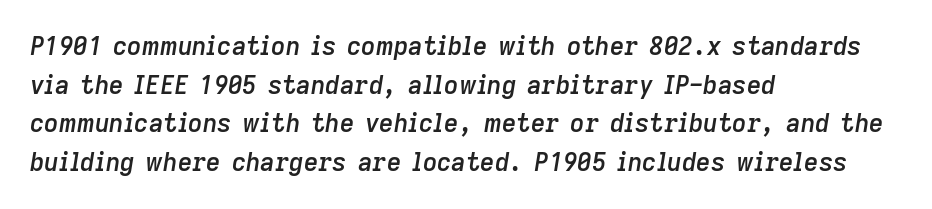
Q: Is the text bold? A: Semi-bold.
Q: Is the text italic (slanted)? A: Yes, it leans right by about 9 degrees.
Q: Is the text underlined? A: No.
Q: How is the paragraph aligned? A: Left-aligned.
Q: Is the spacing between letters normal or unusually wide? A: Normal.
Q: Is the spacing between lines tight, normal or loose? A: Normal.
